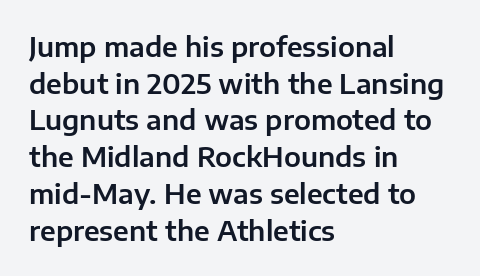
Alignment: flush left. The lettering stays uniformly vertical, giving the passage a roman look. The block of text has a typical density, with ordinary space between rows. Beneath every word, the page is bare. Compared with typical body copy, the letter spacing here is the same.
